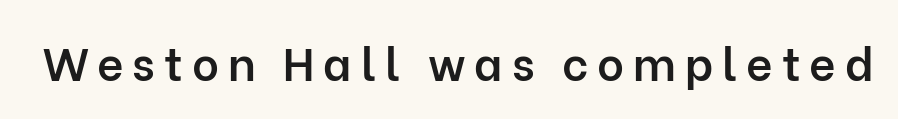
No italicization has been applied; the sample stays upright. This sample has the flowing, uneven cadence of proportional lettering. Nope, no serifs anywhere on these letters. Words float on clear page, feet unadorned.
